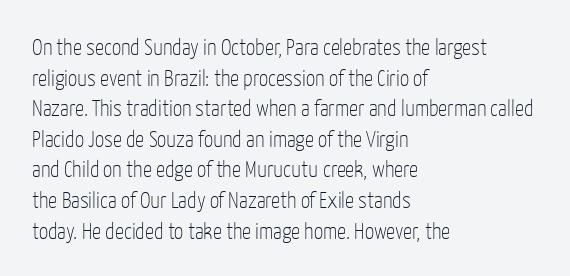
{"italic": "no", "bold": "no", "underline": "no", "align": "left", "line_spacing": "normal", "line_spacing_ratio": 1.33, "letter_spacing": "normal", "letter_spacing_em": 0.0, "glyph_px": 23}
